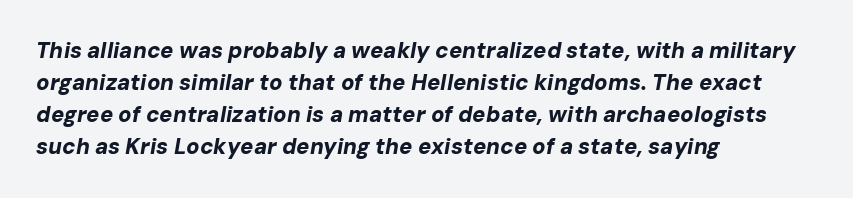
As a designer I'd log this as weight 700, bold. Notice how the stems are inclined rather than vertical — that's the hallmark of italics. Line beginnings align vertically; line endings do not. Does extra space separate the letters? No, they use regular spacing. This sample keeps an unexceptional amount of space between lines. A bare baseline throughout the passage.
